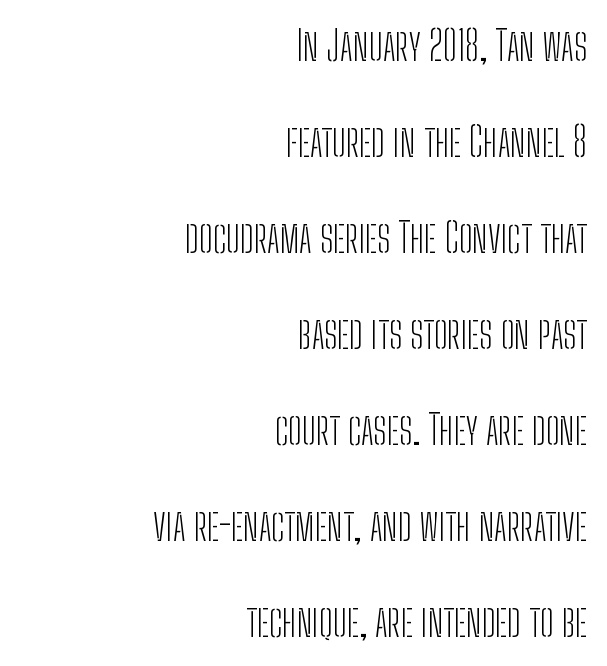
Q: Is the text bold? A: No.
Q: Is the text italic (slanted)? A: No, it is upright.
Q: Is the typeface a serif or a sans-serif typeface? A: Sans-serif.
Q: Is the text underlined? A: No.
Q: How is the paragraph aligned? A: Right-aligned.
Q: Is the spacing between letters normal or unusually wide? A: Normal.
Q: Is the spacing between lines tight, normal or loose? A: Loose.
Q: Width (condensed, normal, or wide)? A: Condensed.
Q: Stroke contrast? A: Low.
Q: x-height? A: Medium.
Q: Monospaced? A: No.
